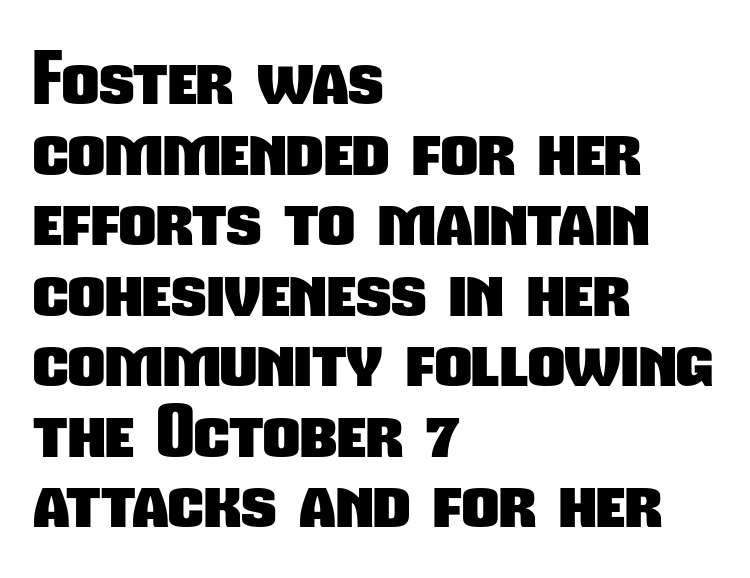
Q: Is the text bold? A: Yes.
Q: Is the typeface a serif or a sans-serif typeface? A: Sans-serif.
Q: Is the text underlined? A: No.
Q: How is the paragraph aligned? A: Left-aligned.
Q: Is the spacing between letters normal or unusually wide? A: Normal.
Q: Is the spacing between lines tight, normal or loose? A: Tight.
Q: Width (condensed, normal, or wide)? A: Condensed.
Q: Stroke contrast? A: Low.
Q: x-height? A: Medium.
Q: Monospaced? A: No.
